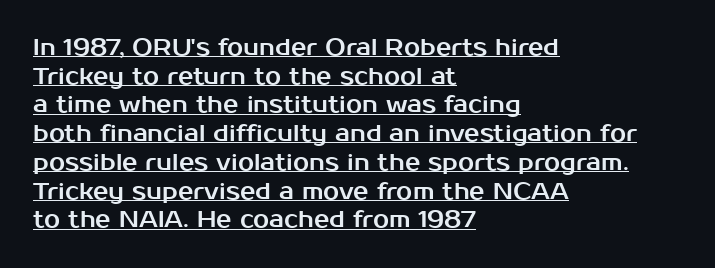
{"italic": "no", "underline": "yes", "align": "left", "line_spacing": "normal", "line_spacing_ratio": 1.25, "letter_spacing": "normal", "letter_spacing_em": 0.0, "glyph_px": 23}
